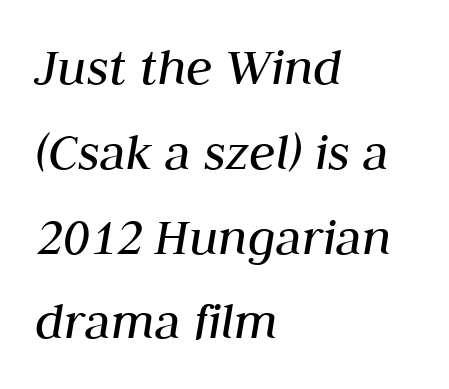
Q: Is the text bold? A: No.
Q: Is the text italic (slanted)? A: Yes, it leans right by about 10 degrees.
Q: Is the text underlined? A: No.
Q: How is the paragraph aligned? A: Left-aligned.
Q: Is the spacing between letters normal or unusually wide? A: Normal.
Q: Is the spacing between lines tight, normal or loose? A: Normal.
Q: Width (condensed, normal, or wide)? A: Normal.
Q: Stroke contrast? A: Medium.
Q: x-height? A: Medium.
Q: Monospaced? A: No.
